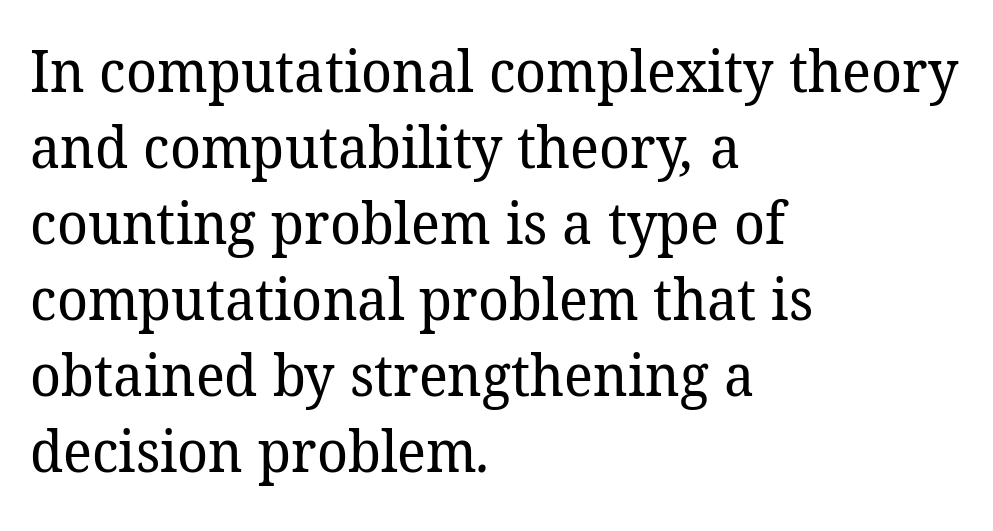
{"serif": "yes", "bold": "no", "weight": "regular", "width": "normal", "stroke_contrast": "low", "x_height": "medium", "monospaced": "no", "underline": "no", "align": "left", "line_spacing": "normal", "line_spacing_ratio": 1.31, "letter_spacing": "normal", "letter_spacing_em": 0.0, "glyph_px": 58}
